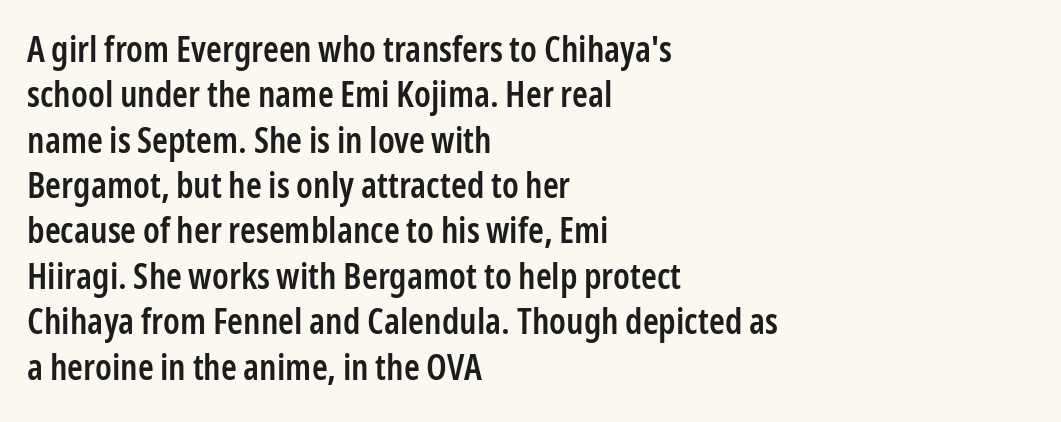
Think of a printed novel: that variable character pitch is what you see here. What stands out about the letter spacing? Nothing — it is the standard amount. The leading is moderate, giving the passage an even texture. Every letter is mildly thick-stroked: semibold rather than bold. Alignment: flush left.
